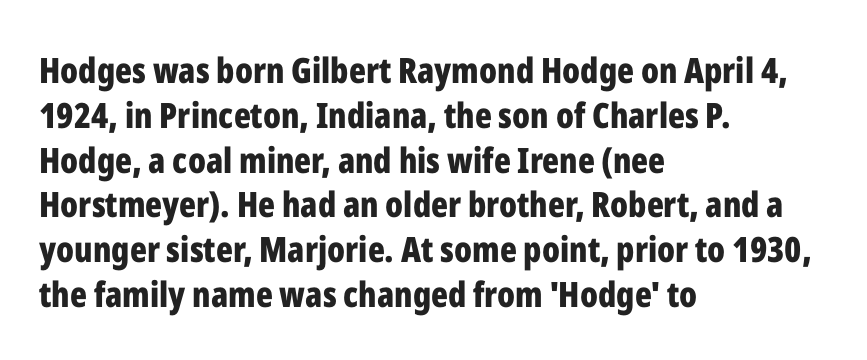
Q: Is the text bold? A: Yes.
Q: Is the text italic (slanted)? A: No, it is upright.
Q: Is the typeface a serif or a sans-serif typeface? A: Sans-serif.
Q: Is the text underlined? A: No.
Q: How is the paragraph aligned? A: Left-aligned.
Q: Is the spacing between letters normal or unusually wide? A: Normal.
Q: Is the spacing between lines tight, normal or loose? A: Normal.
Q: Width (condensed, normal, or wide)? A: Condensed.
Q: Stroke contrast? A: Low.
Q: x-height? A: Medium.
Q: Monospaced? A: No.
